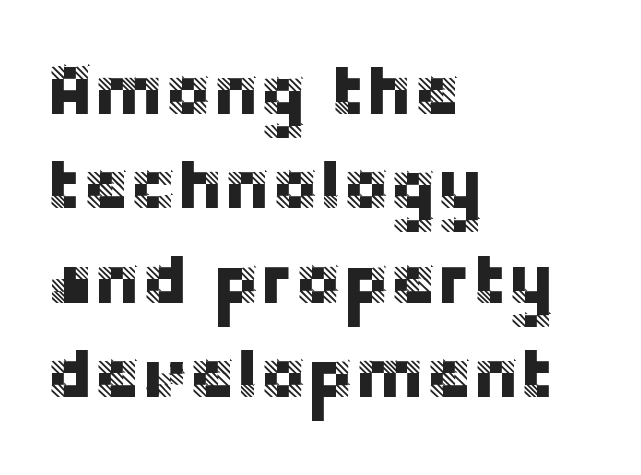
Reading down the block, your eye returns to a fixed left position each line. This is sans-serif lettering, the kind often seen on screens and signage. Type without underlining. Students, observe: this is what conventionally led text looks like. Proportional: the letters do not fall into vertical columns.
